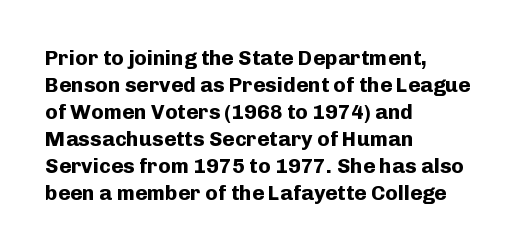
The image shows 21 px bold type, upright; set left-aligned, normal line spacing (1.29x), normal letter spacing, not underlined.
